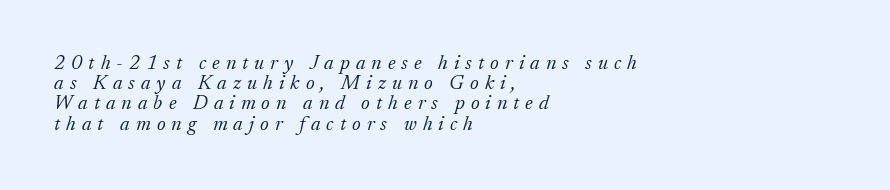
Q: Is the text bold? A: No.
Q: Is the text italic (slanted)? A: Yes, it leans right by about 17 degrees.
Q: Is the text underlined? A: No.
Q: How is the paragraph aligned? A: Left-aligned.
Q: Is the spacing between letters normal or unusually wide? A: Unusually wide.
Q: Is the spacing between lines tight, normal or loose? A: Tight.
